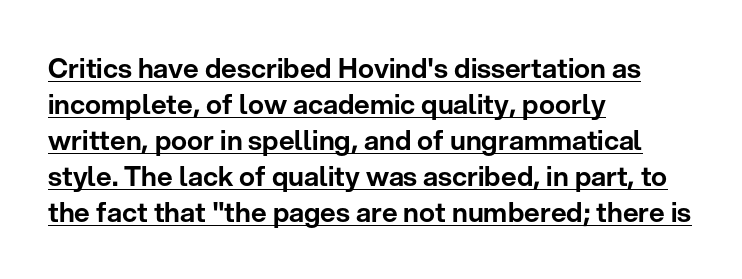
Q: Is the text italic (slanted)? A: No, it is upright.
Q: Is the text underlined? A: Yes.
Q: How is the paragraph aligned? A: Left-aligned.
Q: Is the spacing between letters normal or unusually wide? A: Normal.
Q: Is the spacing between lines tight, normal or loose? A: Normal.
